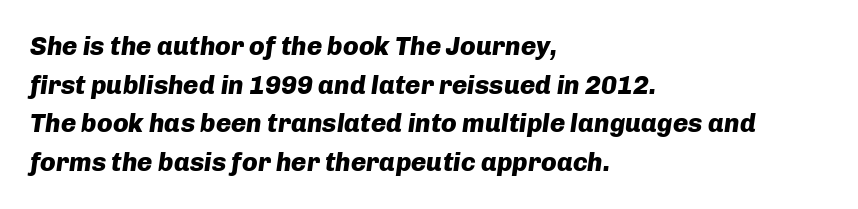
Q: Is the text bold? A: Yes.
Q: Is the text italic (slanted)? A: Yes, it leans right by about 8 degrees.
Q: Is the text underlined? A: No.
Q: How is the paragraph aligned? A: Left-aligned.
Q: Is the spacing between letters normal or unusually wide? A: Normal.
Q: Is the spacing between lines tight, normal or loose? A: Normal.
